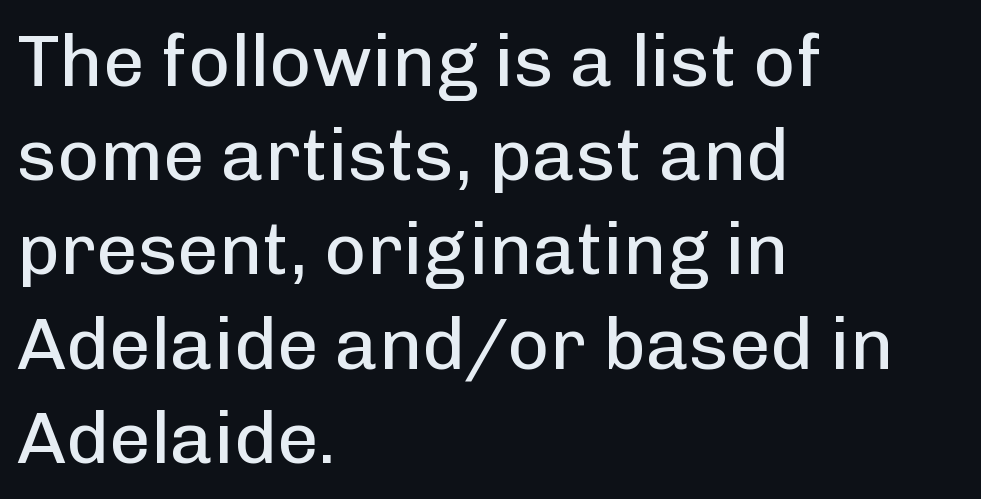
Looks like regular typesetting: each glyph gets only the width it needs. Does extra space separate the letters? No, they use regular spacing. Descenders hang freely into open space. Characters remain perfectly vertical along every line. Weight: in the light-to-regular range. The type family on display is of the sans-serif kind.
